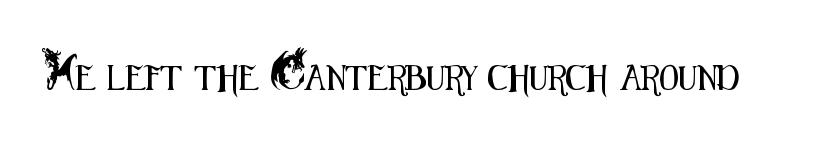
The image shows 25 px text type, upright; set normal letter spacing, not underlined.
